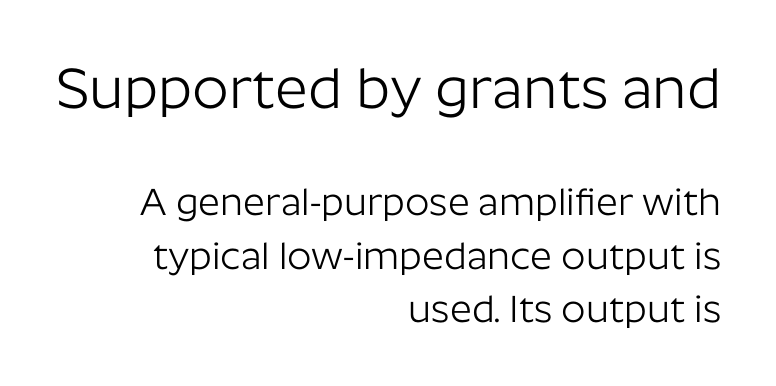
{"serif": "no", "italic": "no", "bold": "no", "weight": "light", "width": "normal", "stroke_contrast": "low", "x_height": "medium", "monospaced": "no", "underline": "no", "align": "right", "line_spacing": "normal", "line_spacing_ratio": 1.4, "letter_spacing": "normal", "letter_spacing_em": 0.0, "larger_block": "first", "size_ratio": 1.5, "glyph_px": 57}
